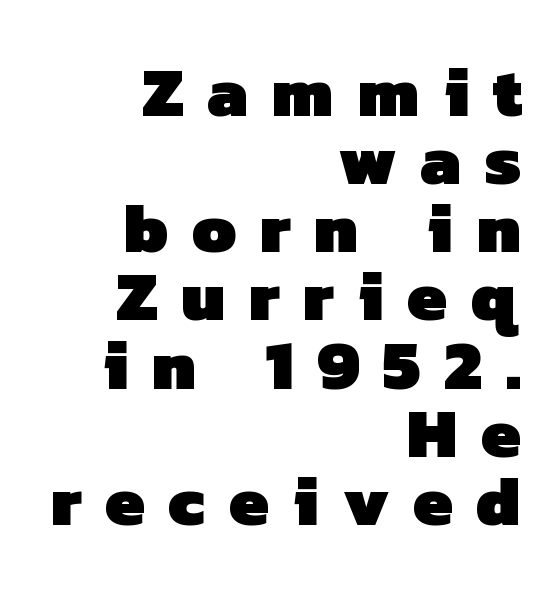
The image shows 71 px heavy sans-serif type; set right-aligned, tight line spacing (0.96x), unusually wide letter spacing (+0.33 em), not underlined; low stroke contrast and a medium x-height.
